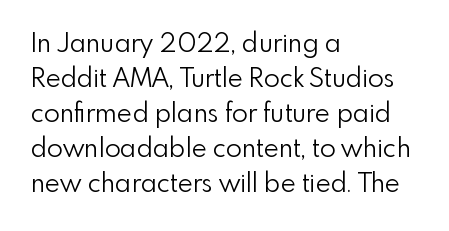
The image shows 26 px text type, upright; set left-aligned, normal line spacing (1.35x), normal letter spacing, not underlined.
